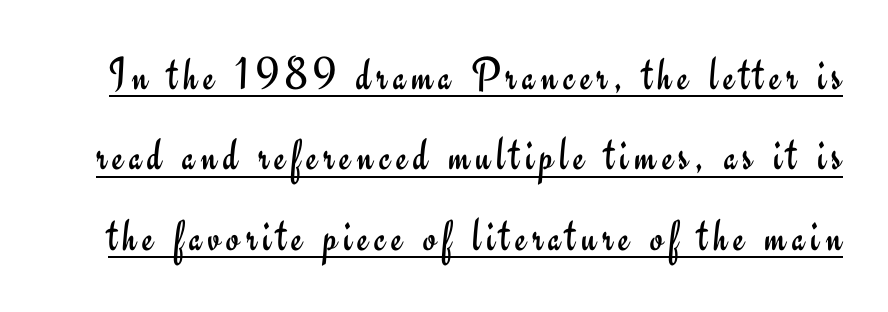
The image shows 47 px regular-weight sans-serif type; set line spacing 1.71x, underlined; low stroke contrast and a small x-height.
